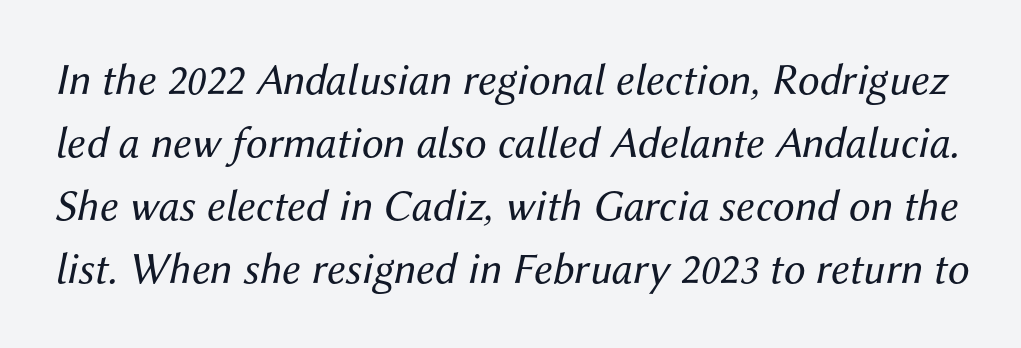
Summary of vertical rhythm: regular, with standard interline spacing. The rendering keeps characters at their native spacing. Character widths vary here, with narrow letters taking less room than wide ones. Stems and bowls with no extra thickness — not bold. Plain, unruled lines of type.
